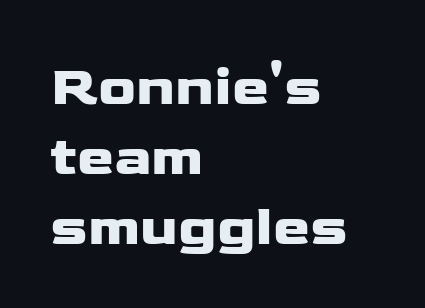
Proportional: the letters do not fall into vertical columns. The baseline area is clear. Is there any slant? The stems are plumb. These lines stack with their left ends in a neat column.
